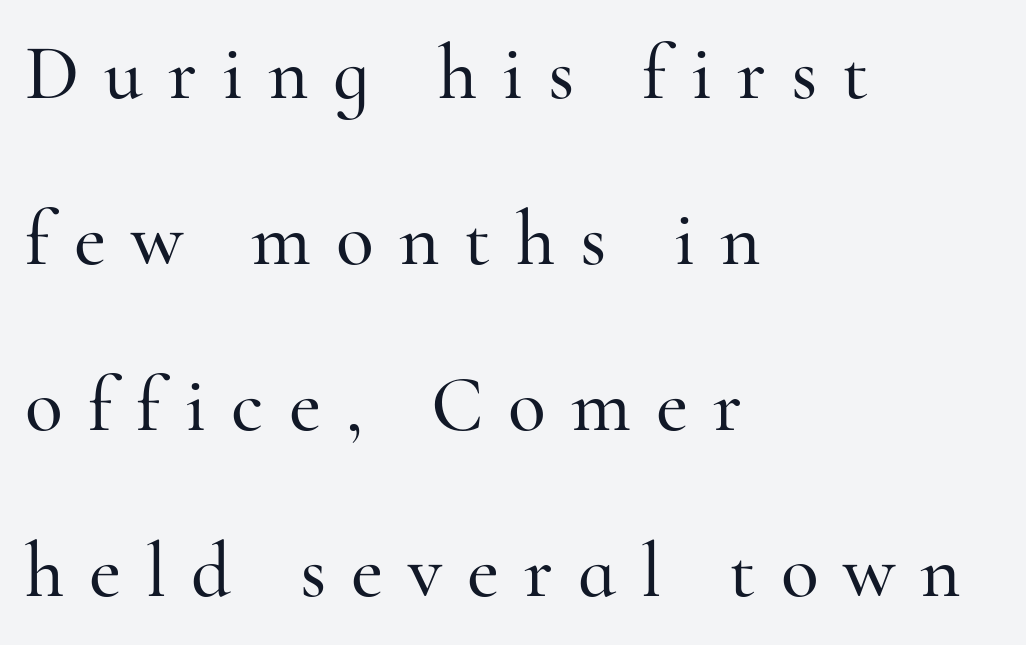
The line texture is sparse and dotted thanks to wide tracking. Nobody drew a line under any word here. Interline gaps are noticeably wide in this sample. Each letter keeps its own natural width here, so spacing adapts to shape. Note: serifs present on the glyphs. If you drew a line through each stem, it would be perfectly vertical.
